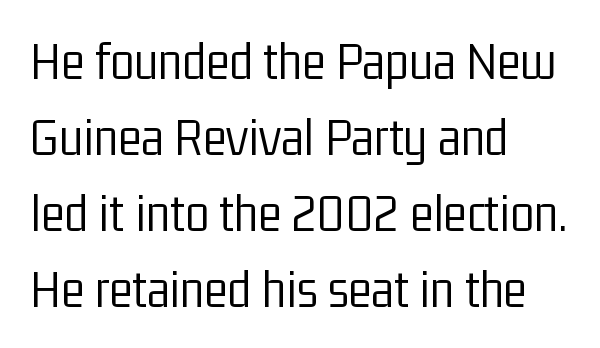
{"serif": "no", "italic": "no", "bold": "no", "weight": "light", "width": "condensed", "stroke_contrast": "low", "x_height": "medium", "monospaced": "no", "underline": "no", "align": "left", "line_spacing": "normal", "line_spacing_ratio": 1.38, "letter_spacing": "normal", "letter_spacing_em": 0.0, "glyph_px": 55}
